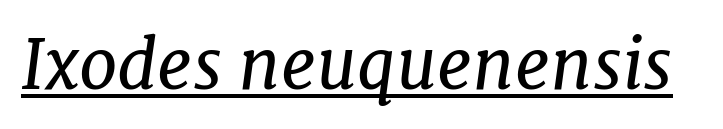
The image shows 69 px regular-weight serif type, italic (leaning right); set normal letter spacing, underlined; low stroke contrast and a medium x-height.
